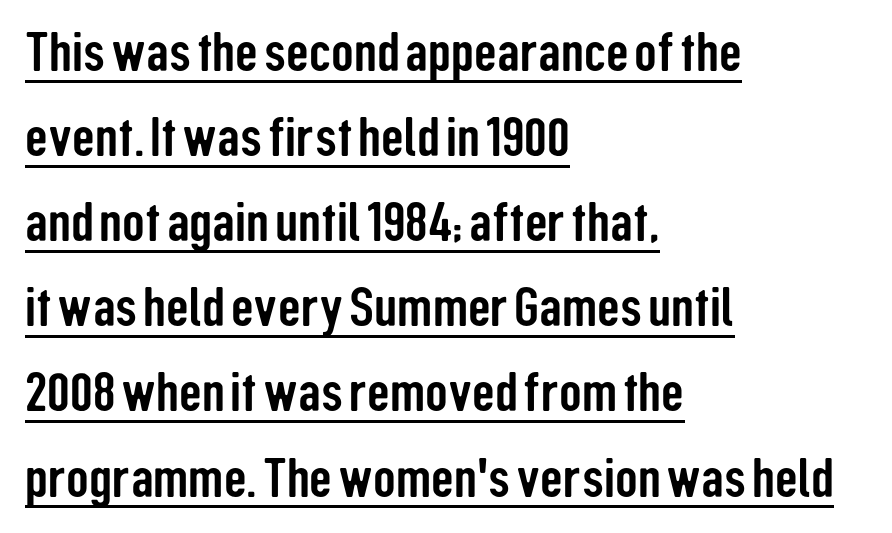
The image shows 56 px condensed sans-serif type, upright; set left-aligned, normal line spacing (1.52x), normal letter spacing, underlined; low stroke contrast and a medium x-height.
